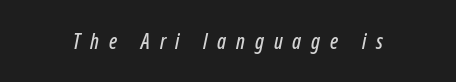
The image shows 21 px text type, italic (leaning right); set unusually wide letter spacing (+0.47 em), not underlined.
